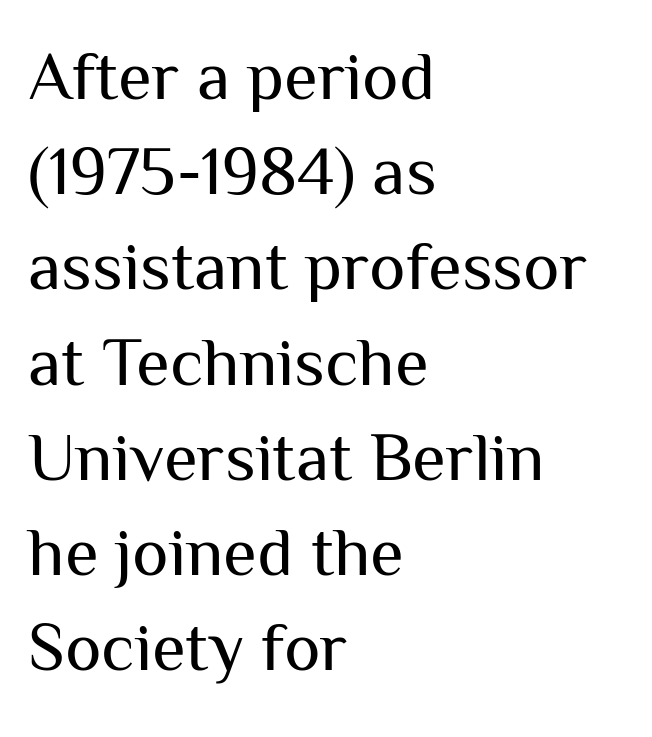
The image shows 69 px regular-weight sans-serif type, upright; set left-aligned, normal line spacing (1.38x), normal letter spacing, not underlined; medium stroke contrast and a medium x-height.
